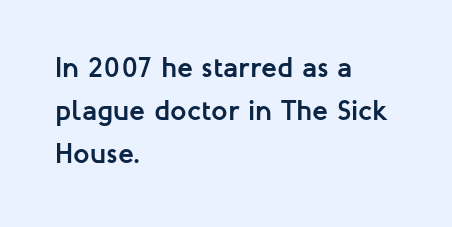
{"serif": "no", "italic": "no", "bold": "yes", "weight": "semibold", "width": "normal", "stroke_contrast": "low", "x_height": "medium", "monospaced": "no", "underline": "no", "align": "left", "line_spacing": "normal", "line_spacing_ratio": 1.49, "letter_spacing": "normal", "letter_spacing_em": 0.0, "glyph_px": 29}
